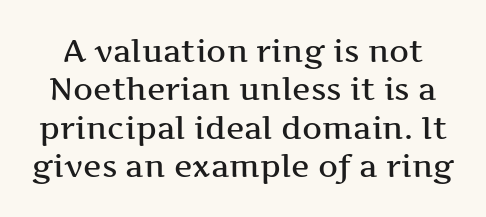
Just letters on the line, the space beneath them empty. The type sits square on the baseline with zero lean. Examine the stroke ends and you'll spot serifs. The letters advance in unequal steps, a hallmark of proportional type.
